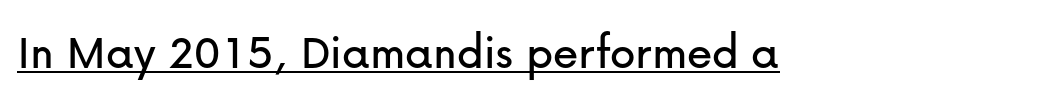
{"serif": "no", "italic": "no", "width": "normal", "stroke_contrast": "low", "x_height": "medium", "monospaced": "no", "underline": "yes", "align": "left", "letter_spacing": "normal", "letter_spacing_em": 0.0, "glyph_px": 51}
